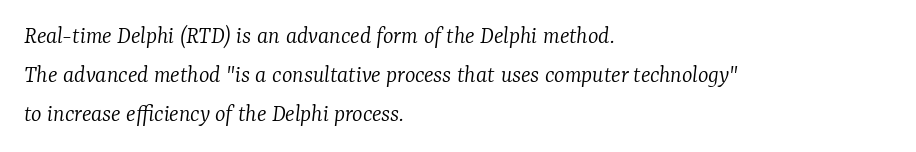
The image shows 25 px text type, italic (leaning right); set left-aligned, normal line spacing (1.56x), normal letter spacing, not underlined.
